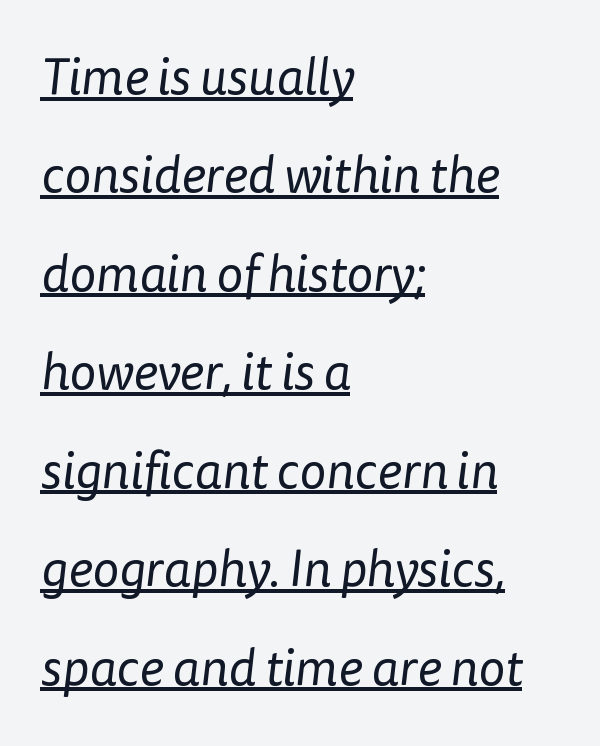
The image shows 51 px regular-weight sans-serif type; set left-aligned, loose line spacing (1.93x), normal letter spacing, underlined; low stroke contrast and a medium x-height.
